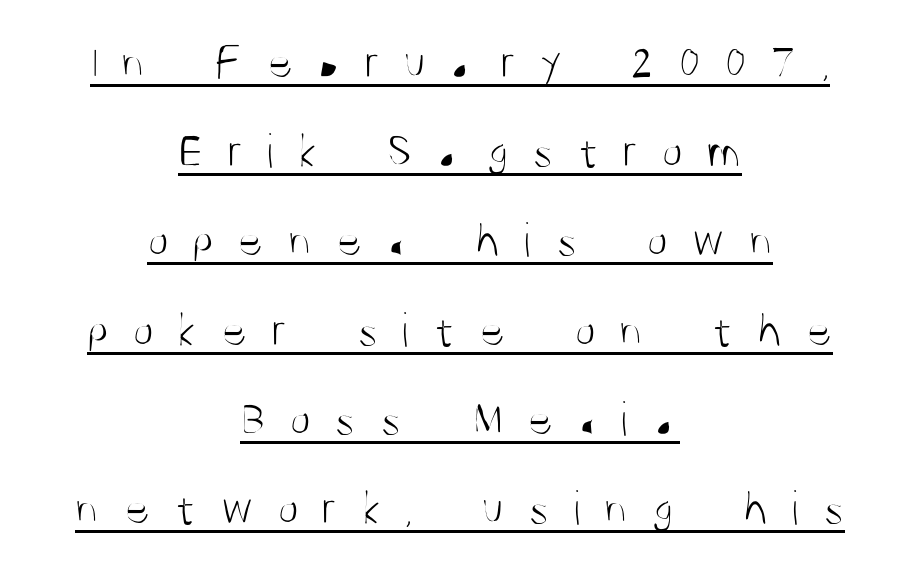
{"serif": "no", "italic": "no", "bold": "no", "weight": "light", "width": "condensed", "stroke_contrast": "medium", "x_height": "large", "monospaced": "no", "underline": "yes", "align": "center", "line_spacing_ratio": 1.82, "letter_spacing": "wide", "letter_spacing_em": 0.48, "glyph_px": 49}
